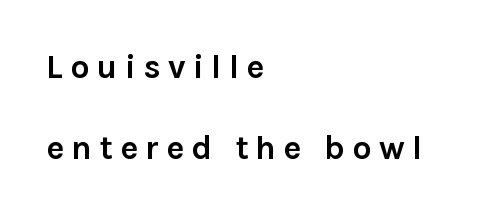
{"serif": "no", "italic": "no", "bold": "yes", "weight": "semibold", "width": "normal", "stroke_contrast": "low", "x_height": "medium", "monospaced": "no", "underline": "no", "align": "left", "line_spacing": "loose", "line_spacing_ratio": 2.39, "letter_spacing": "wide", "letter_spacing_em": 0.21, "glyph_px": 34}
